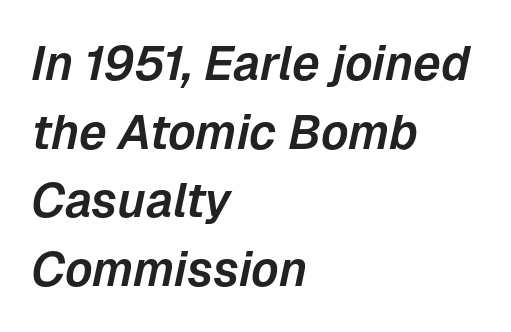
Caption: standard tracking, unaltered. Here the designer chose a conventional face with non-uniform glyph widths. This rendering uses left alignment, leaving the right contour irregular. Posture: slanted. Reading down the column, the eye jumps a familiar distance to each next line. Words float on clear page, feet unadorned.
